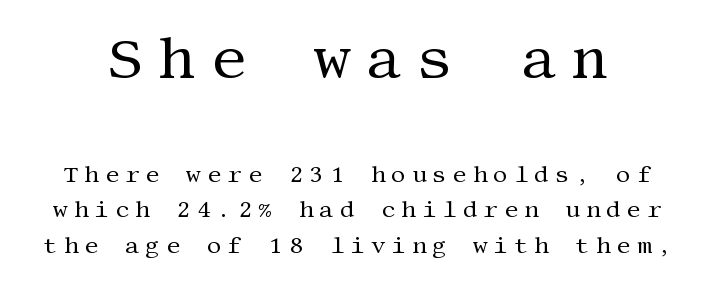
Q: Is the text bold? A: No.
Q: Is the text italic (slanted)? A: No, it is upright.
Q: Is the typeface a serif or a sans-serif typeface? A: Serif.
Q: Is the text underlined? A: No.
Q: Is the spacing between letters normal or unusually wide? A: Unusually wide.
Q: Is the spacing between lines tight, normal or loose? A: Normal.
Q: Which block of text is set in a larger size, the first (top) or the second (bottom)? A: The first (top) one.
Q: Width (condensed, normal, or wide)? A: Normal.
Q: Stroke contrast? A: Medium.
Q: x-height? A: Large.
